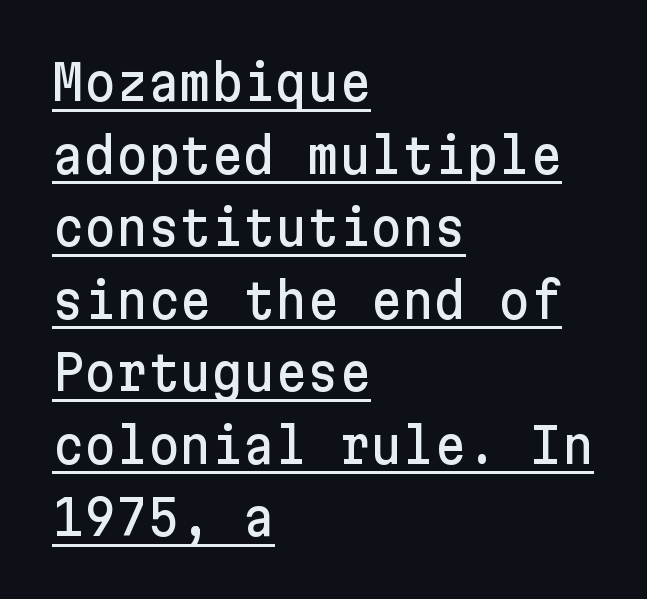
The rendering uses the underline text-decoration. If you drew a ruler down the left edge, every line would touch it. Students, note that the glyphs here touch the page at normal intervals. The type sits square on the baseline with zero lean.
